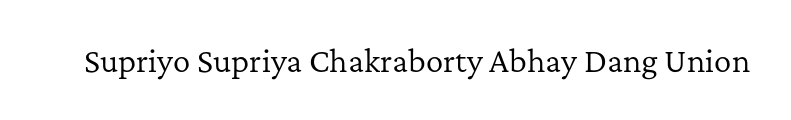
Descender tails drop into unmarked territory. Do the characters align in a grid? No, the font is proportional. Letterform terminals end in serifs throughout the passage. Weight: not bold — regular or lighter. Quick note: not italic, upright.
